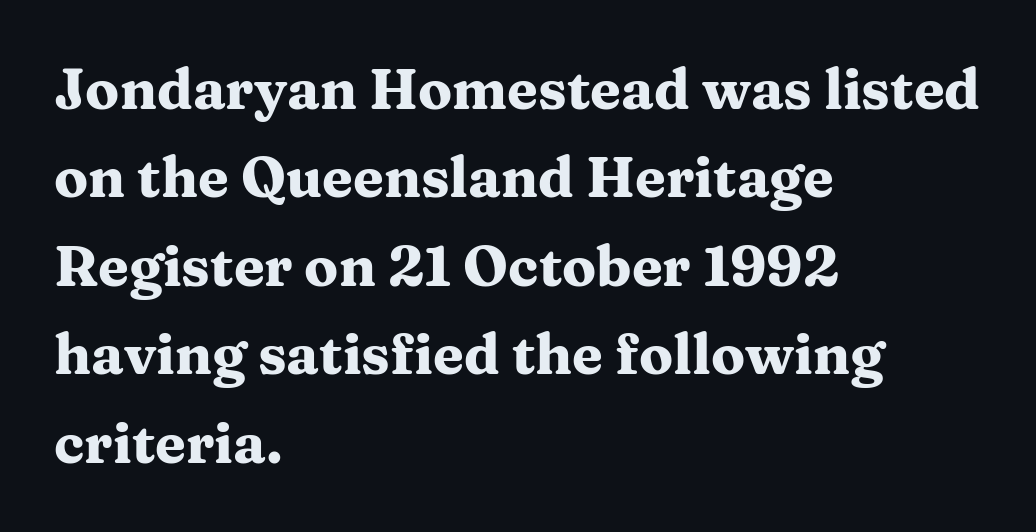
{"serif": "yes", "italic": "no", "bold": "yes", "weight": "heavy", "width": "wide", "stroke_contrast": "medium", "x_height": "medium", "monospaced": "no", "underline": "no", "align": "left", "line_spacing": "normal", "line_spacing_ratio": 1.58, "letter_spacing": "normal", "letter_spacing_em": 0.0, "glyph_px": 56}
